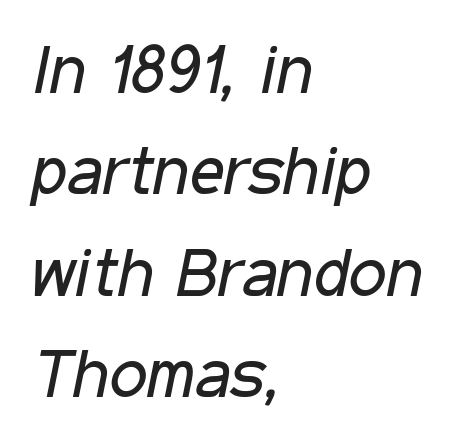
{"italic": "yes", "lean": "right", "slant_degrees": 11, "bold": "no", "weight": "regular", "width": "condensed", "stroke_contrast": "low", "x_height": "medium", "monospaced": "no", "underline": "no", "align": "left", "line_spacing": "normal", "line_spacing_ratio": 1.49, "letter_spacing": "normal", "letter_spacing_em": 0.0, "glyph_px": 68}
